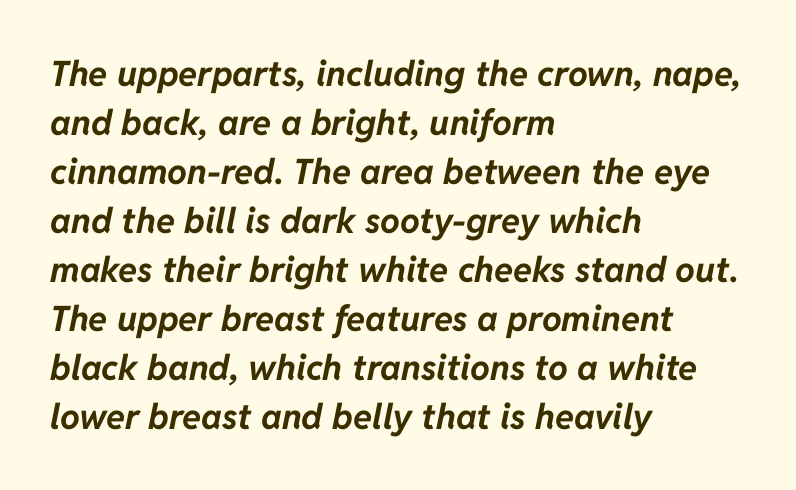
Q: Is the text bold? A: Yes.
Q: Is the text italic (slanted)? A: Yes, it leans right by about 11 degrees.
Q: Is the text underlined? A: No.
Q: How is the paragraph aligned? A: Left-aligned.
Q: Is the spacing between letters normal or unusually wide? A: Normal.
Q: Is the spacing between lines tight, normal or loose? A: Normal.
Q: Width (condensed, normal, or wide)? A: Normal.
Q: Stroke contrast? A: Low.
Q: x-height? A: Medium.
Q: Monospaced? A: No.
